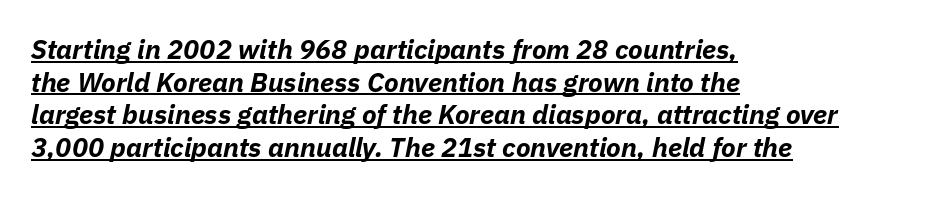
The image shows 27 px bold type, italic (leaning right); set left-aligned, line spacing 1.21x, normal letter spacing, underlined.
